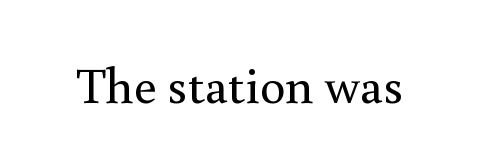
Unmarked baselines from the first word to the last. This sample has the flowing, uneven cadence of proportional lettering. The passage shown is not bold in any degree. Quick note: not italic, upright. You could call the tracking neutral — neither tight nor loose.
